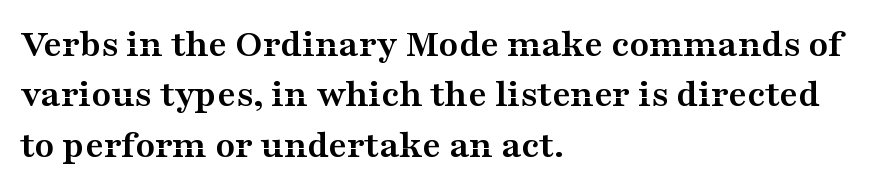
The image shows 40 px semibold, wide serif type, upright; set left-aligned, normal line spacing (1.26x), normal letter spacing, not underlined; medium stroke contrast and a medium x-height.
